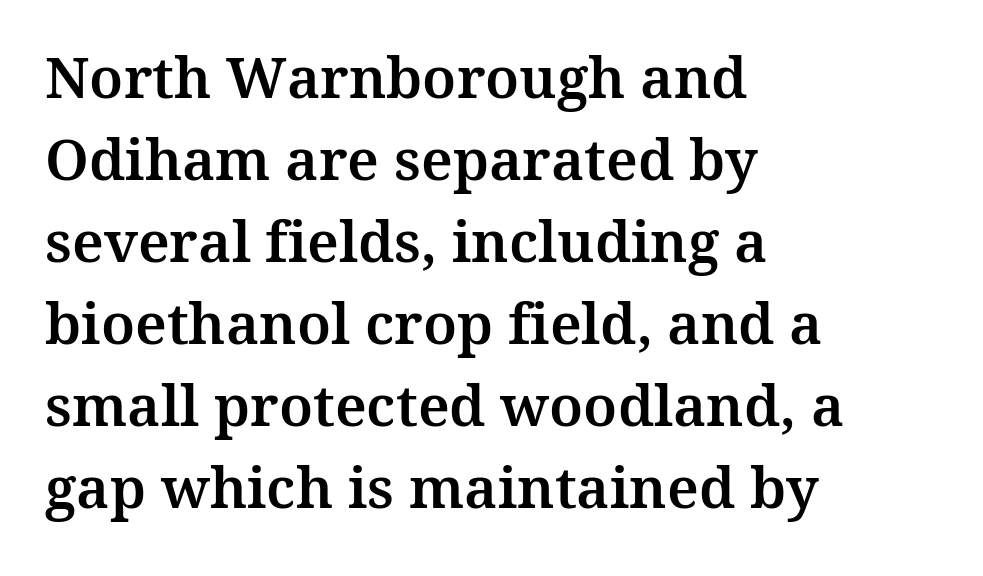
{"serif": "yes", "italic": "no", "width": "normal", "stroke_contrast": "medium", "x_height": "medium", "monospaced": "no", "underline": "no", "align": "left", "line_spacing": "normal", "line_spacing_ratio": 1.44, "letter_spacing": "normal", "letter_spacing_em": 0.0, "glyph_px": 57}
